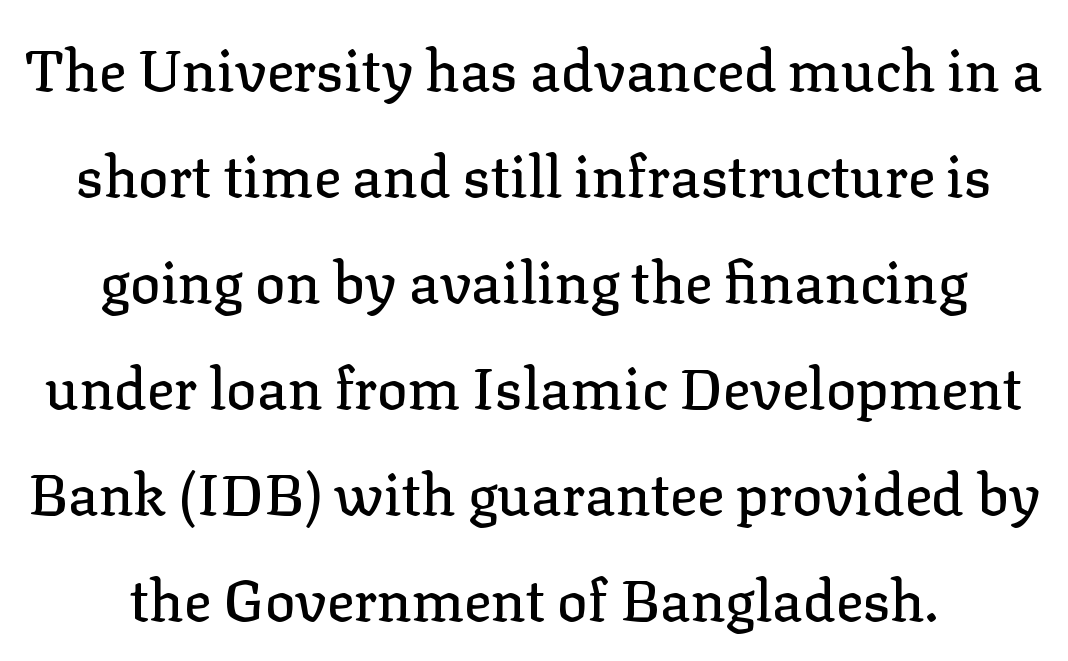
The image shows 57 px serif type, upright; set centered, line spacing 1.86x, normal letter spacing, not underlined; low stroke contrast and a medium x-height.
